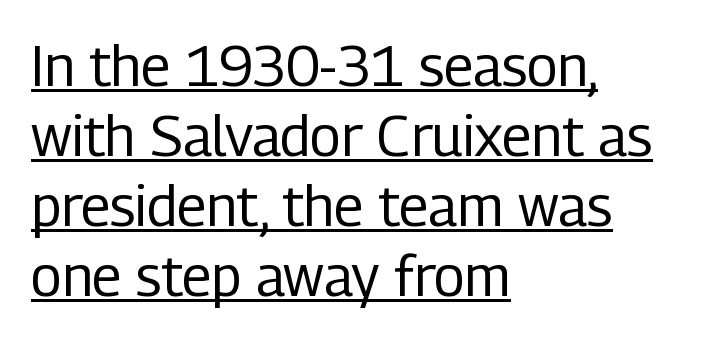
The image shows 56 px regular-weight, condensed sans-serif type, upright; set left-aligned, normal line spacing (1.25x), normal letter spacing, underlined; low stroke contrast and a medium x-height.
